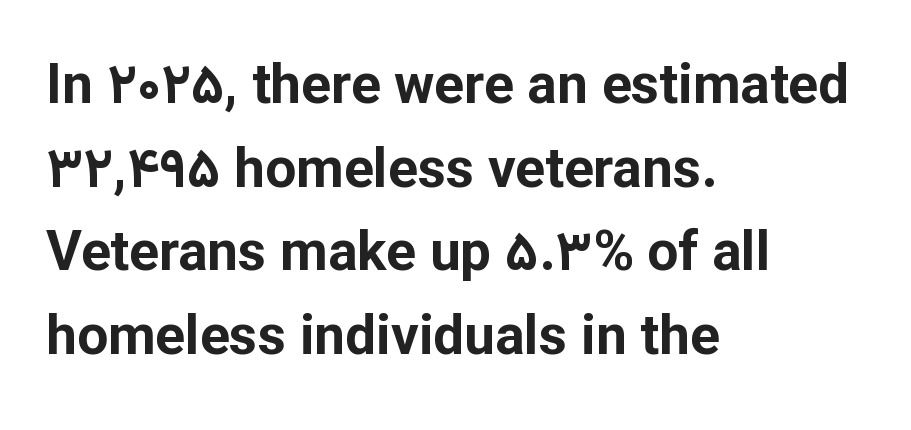
Layout note: lines flush left. Beneath every word, the page is bare. You'd pick this weight for a headline — it's a proper bold. Every stem runs plumb, perpendicular to the baseline.
